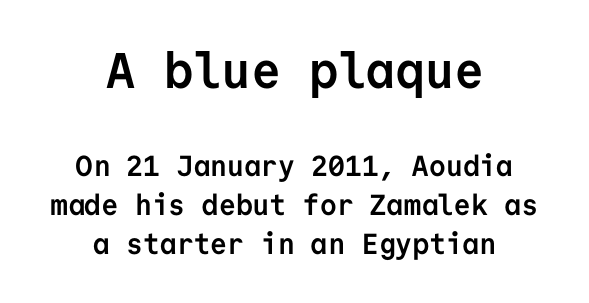
The image shows 50 px semibold sans-serif type, upright, monospaced; set centered, normal line spacing (1.33x), normal letter spacing, not underlined; the first (top) block is 1.72x larger; low stroke contrast and a medium x-height.
